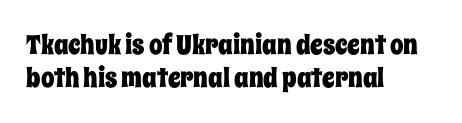
{"italic": "no", "underline": "no", "align": "left", "line_spacing_ratio": 1.22, "letter_spacing": "normal", "letter_spacing_em": 0.0, "glyph_px": 27}
